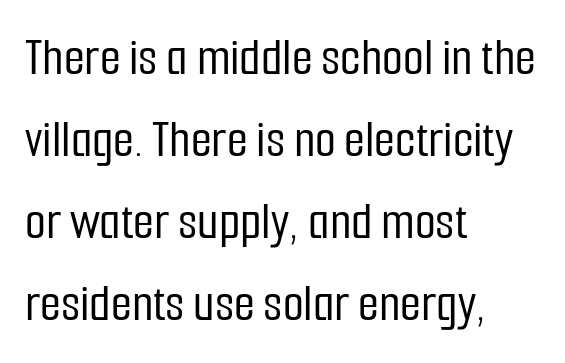
The image shows 54 px condensed sans-serif type, upright; set left-aligned, normal line spacing (1.52x), normal letter spacing, not underlined; low stroke contrast and a medium x-height.
